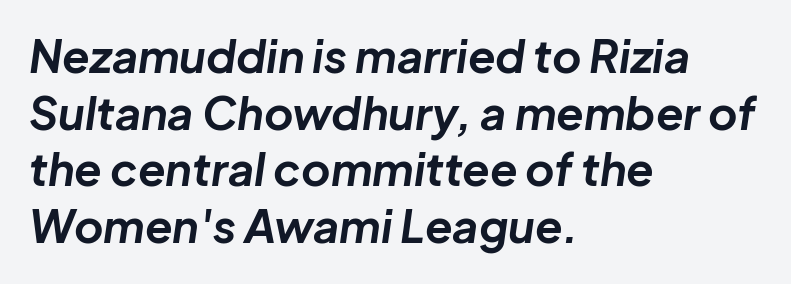
Does the lettering tilt? It does — this is italic. Between one letter and the next there's only the usual sliver of space. Type without underlining. Leftover space on each line is placed entirely after the last word.
